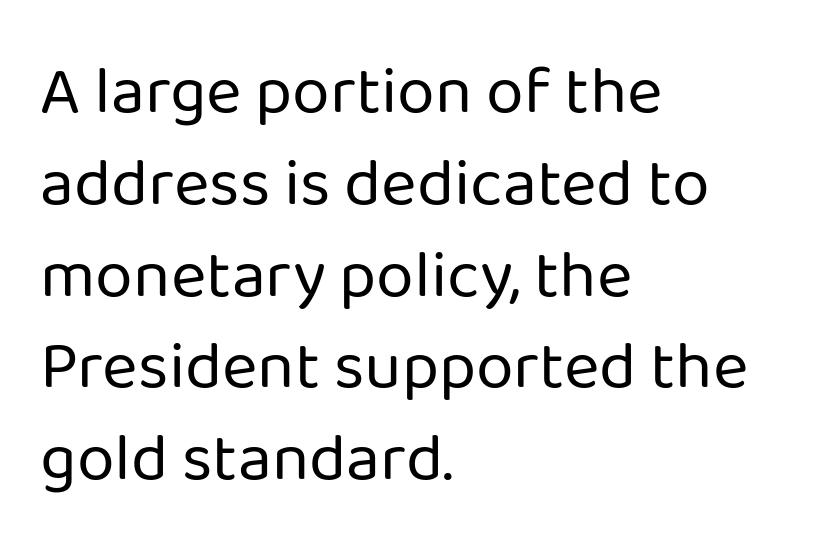
{"serif": "no", "italic": "no", "bold": "no", "weight": "regular", "width": "normal", "stroke_contrast": "low", "x_height": "medium", "monospaced": "no", "underline": "no", "align": "left", "line_spacing": "normal", "line_spacing_ratio": 1.35, "letter_spacing": "normal", "letter_spacing_em": 0.0, "glyph_px": 68}
